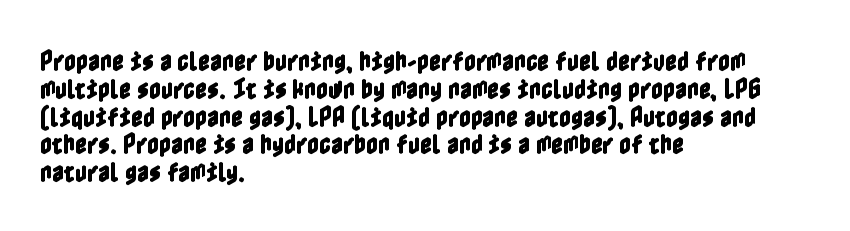
Here the glyphs are tracked normally, forming tight word shapes. The specimen omits any rule beneath the text block's lines. Vertical strokes here are truly vertical. The lines in this sample share a left origin and differ only in where they stop.
